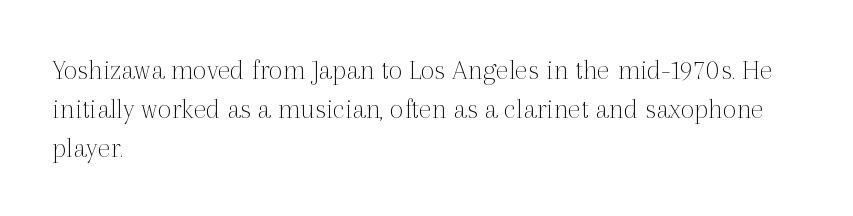
Q: Is the text bold? A: No.
Q: Is the text italic (slanted)? A: No, it is upright.
Q: Is the typeface a serif or a sans-serif typeface? A: Serif.
Q: Is the text underlined? A: No.
Q: How is the paragraph aligned? A: Left-aligned.
Q: Is the spacing between letters normal or unusually wide? A: Normal.
Q: Is the spacing between lines tight, normal or loose? A: Normal.
Q: Width (condensed, normal, or wide)? A: Normal.
Q: x-height? A: Medium.
Q: Monospaced? A: No.
